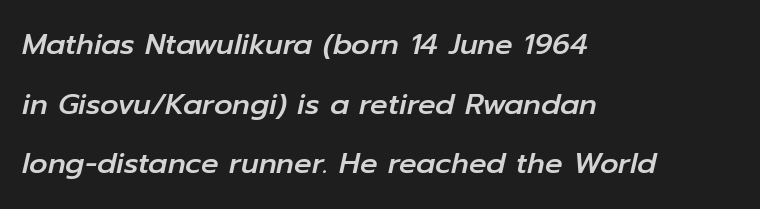
{"italic": "yes", "lean": "right", "slant_degrees": 12, "width": "normal", "stroke_contrast": "low", "x_height": "medium", "monospaced": "no", "underline": "no", "align": "left", "line_spacing": "loose", "line_spacing_ratio": 2.06, "letter_spacing": "normal", "letter_spacing_em": 0.0, "glyph_px": 29}
